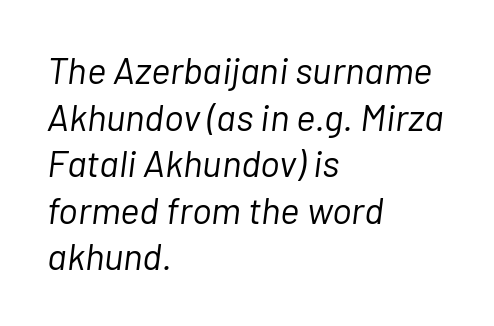
The image shows 37 px light type, italic (leaning right); set left-aligned, normal line spacing (1.26x), normal letter spacing, not underlined; low stroke contrast and a medium x-height.
